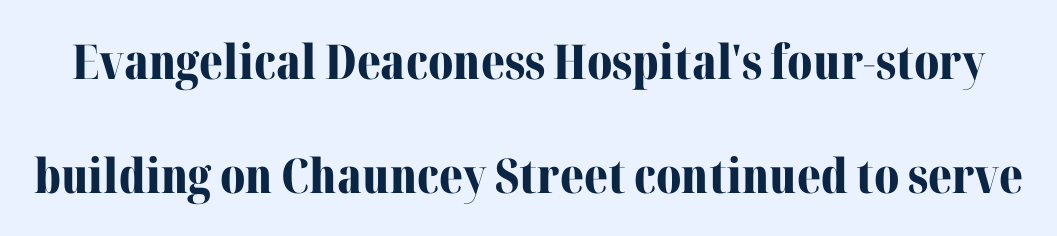
{"serif": "yes", "italic": "no", "bold": "yes", "weight": "bold", "width": "normal", "stroke_contrast": "medium", "x_height": "medium", "monospaced": "no", "underline": "no", "line_spacing": "loose", "line_spacing_ratio": 2.38, "letter_spacing": "normal", "letter_spacing_em": 0.0, "glyph_px": 48}
